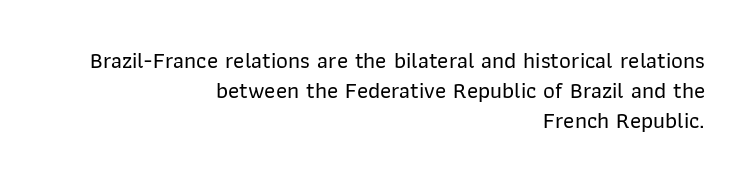
Nobody drew a line under any word here. Style check: upright. This block has exactly the height ordinary leading produces. Is the block centered? No — it sits flush against the right margin. The tracking reads as untouched default to a designer's eye.
